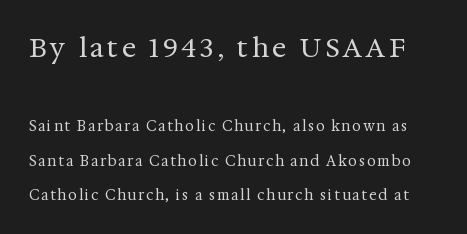
The passage shown is not underscored anywhere. This block would shrink considerably if given ordinary leading; it's expanded now. Block one is the big one; block two sits smaller underneath. Is there any slant? The stems are plumb. The font is comparable to plain body text, perhaps lighter.
